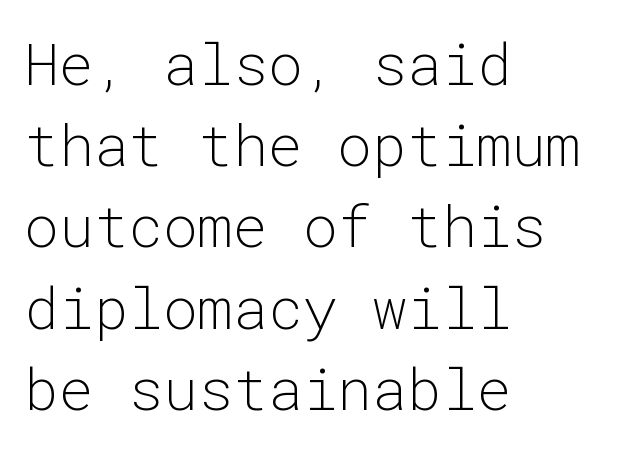
The image shows 58 px light sans-serif type, upright, monospaced; set left-aligned, normal line spacing (1.4x), normal letter spacing, not underlined; low stroke contrast and a medium x-height.
